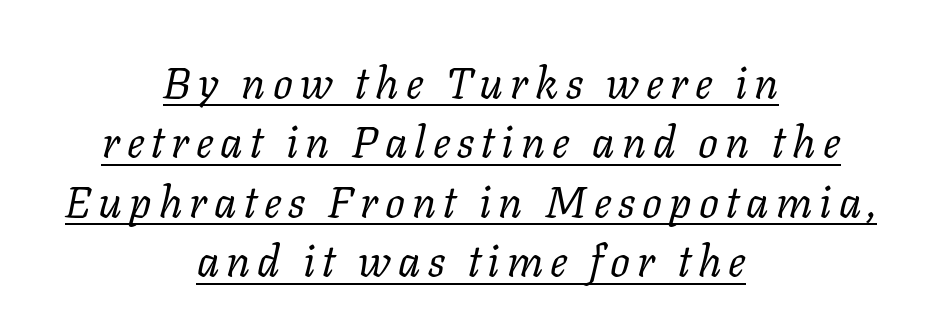
The image shows 44 px regular-weight serif type, italic (leaning right); set centered, normal line spacing (1.35x), underlined; low stroke contrast and a medium x-height.
